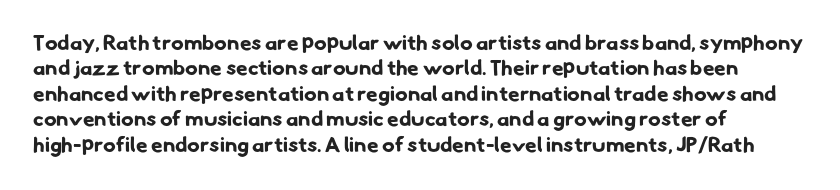
One-word summary of the alignment: left. A clean baseline with only descenders dipping below it. No extra tracking has been applied to these lines. Set as a true bold cut, around the 700 mark.
